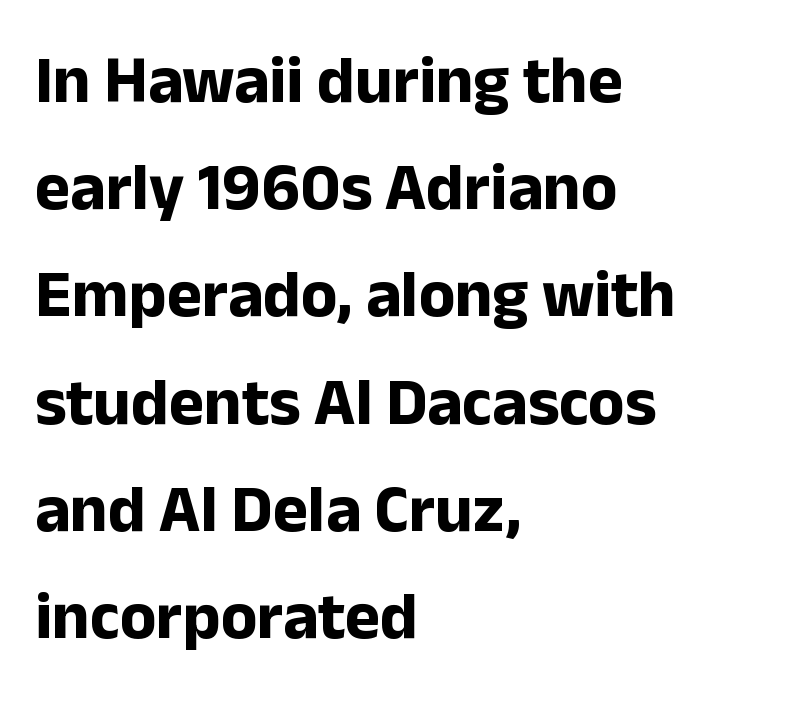
Is there much room between lines? A standard amount, neither cramped nor airy. The passage shown is typeset with a sans-serif family. Reading down the block, your eye returns to a fixed left position each line. Is there any slant? The stems are plumb. Beneath every word, the page is bare.
